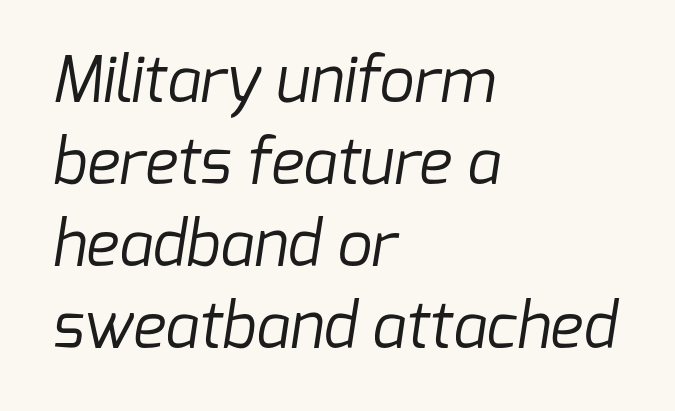
The image shows 62 px regular-weight sans-serif type; set left-aligned, normal line spacing (1.32x), normal letter spacing, not underlined; low stroke contrast and a medium x-height.
